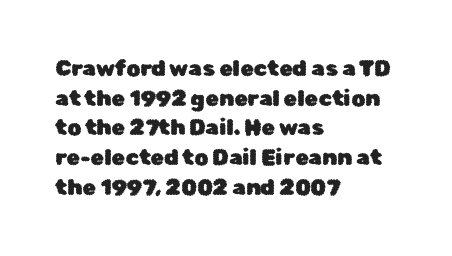
The passage shown stacks its lines at a standard gap. Look at the tracking — it's just the regular setting, nothing added. A typesetter would mark this as roman, not italic. Underlining? Definitely not there. One-word summary of the alignment: left.
